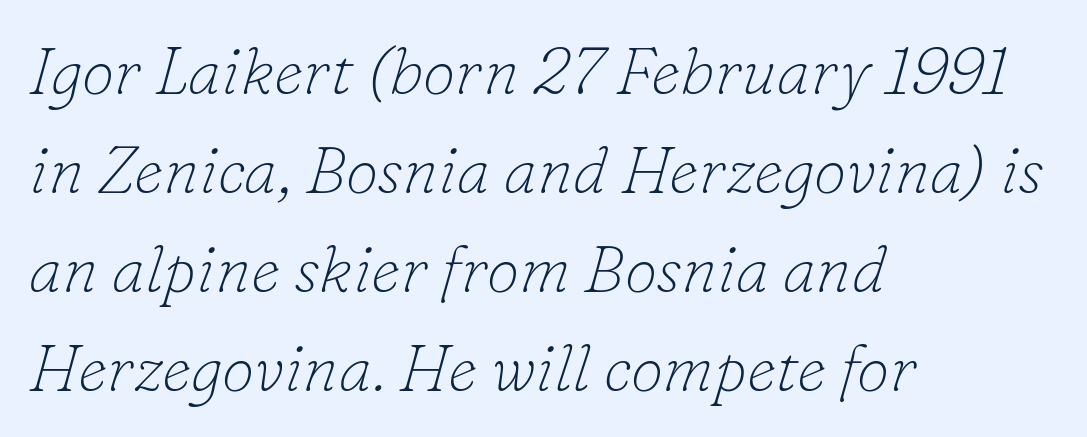
Q: Is the text bold? A: No.
Q: Is the text italic (slanted)? A: Yes, it leans right by about 16 degrees.
Q: Is the typeface a serif or a sans-serif typeface? A: Serif.
Q: Is the text underlined? A: No.
Q: How is the paragraph aligned? A: Left-aligned.
Q: Is the spacing between letters normal or unusually wide? A: Normal.
Q: Is the spacing between lines tight, normal or loose? A: Normal.
Q: Width (condensed, normal, or wide)? A: Normal.
Q: Stroke contrast? A: Low.
Q: x-height? A: Small.
Q: Monospaced? A: No.
